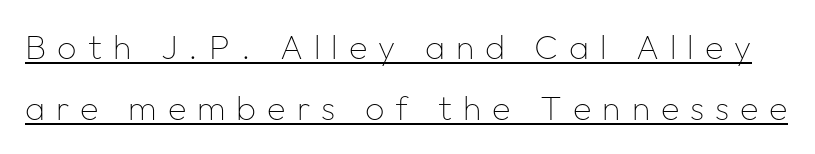
{"serif": "no", "italic": "no", "bold": "no", "weight": "thin", "width": "normal", "stroke_contrast": "low", "x_height": "medium", "monospaced": "no", "underline": "yes", "line_spacing_ratio": 1.78, "letter_spacing": "wide", "letter_spacing_em": 0.32, "glyph_px": 34}
